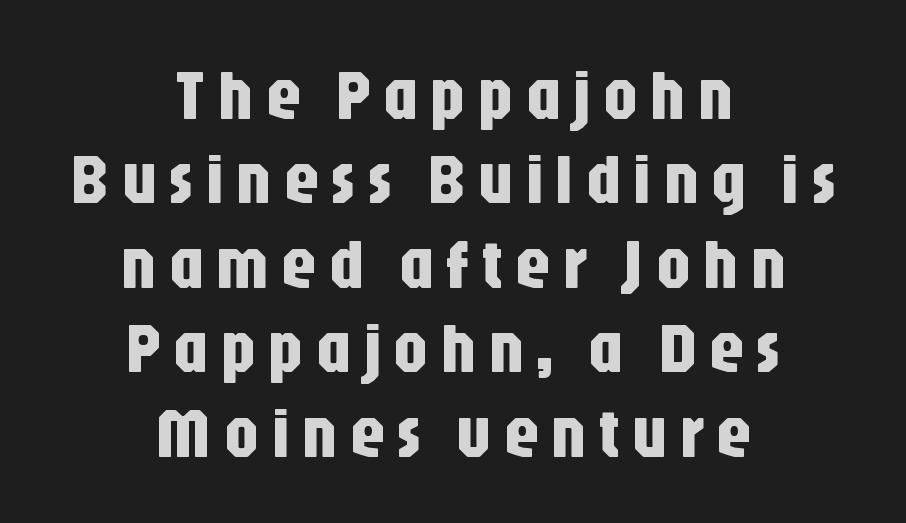
The lines are quadded center. You could not count columns in this text — the font is proportionally spaced. Nobody drew a line under any word here. The axis of the letterforms is exactly vertical. The designer went with a sans here, leaving each stem footless.
